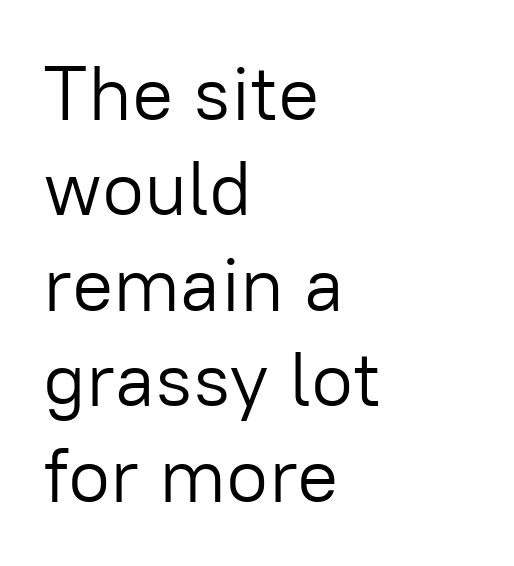
Q: Is the text bold? A: No.
Q: Is the text italic (slanted)? A: No, it is upright.
Q: Is the typeface a serif or a sans-serif typeface? A: Sans-serif.
Q: Is the text underlined? A: No.
Q: How is the paragraph aligned? A: Left-aligned.
Q: Is the spacing between letters normal or unusually wide? A: Normal.
Q: Width (condensed, normal, or wide)? A: Normal.
Q: Stroke contrast? A: Low.
Q: x-height? A: Medium.
Q: Monospaced? A: No.
